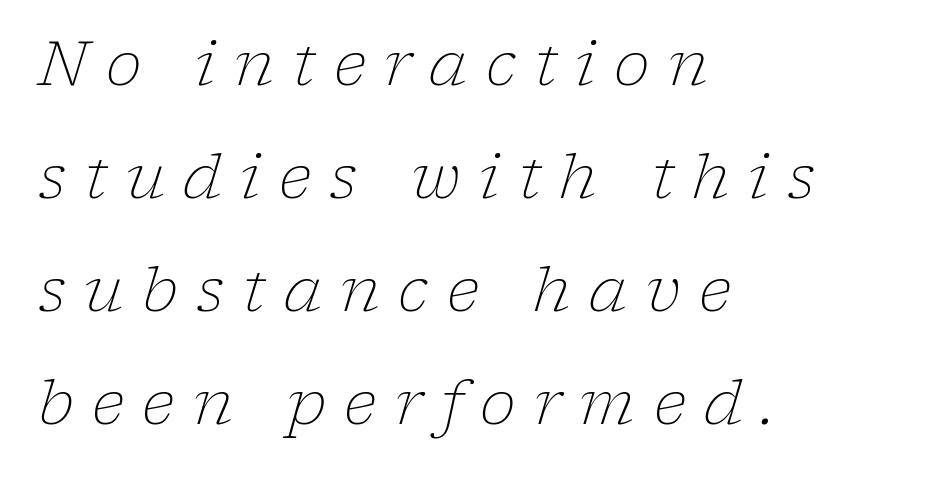
Q: Is the text bold? A: No.
Q: Is the text italic (slanted)? A: Yes, it leans right by about 17 degrees.
Q: Is the typeface a serif or a sans-serif typeface? A: Serif.
Q: Is the text underlined? A: No.
Q: How is the paragraph aligned? A: Left-aligned.
Q: Is the spacing between letters normal or unusually wide? A: Unusually wide.
Q: Width (condensed, normal, or wide)? A: Normal.
Q: Stroke contrast? A: Low.
Q: x-height? A: Medium.
Q: Monospaced? A: No.
